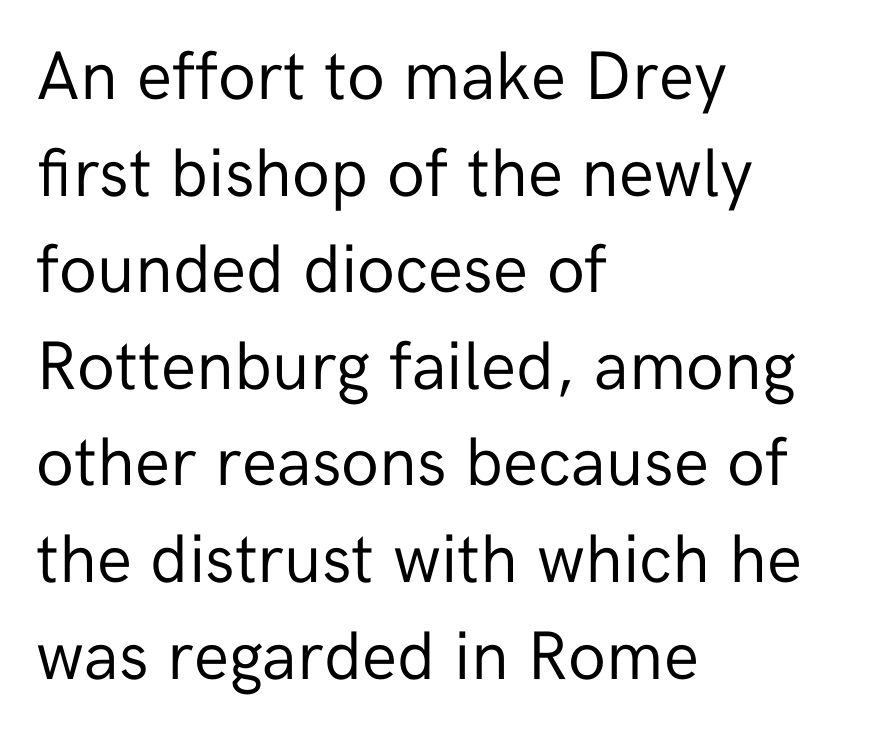
The image shows 69 px regular-weight sans-serif type, upright; set left-aligned, normal line spacing (1.4x), normal letter spacing, not underlined; low stroke contrast and a medium x-height.
